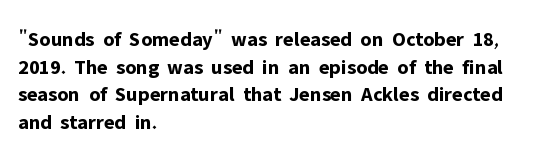
{"italic": "no", "bold": "yes", "underline": "no", "align": "left", "line_spacing": "normal", "line_spacing_ratio": 1.32, "letter_spacing": "normal", "letter_spacing_em": 0.0, "glyph_px": 21}
